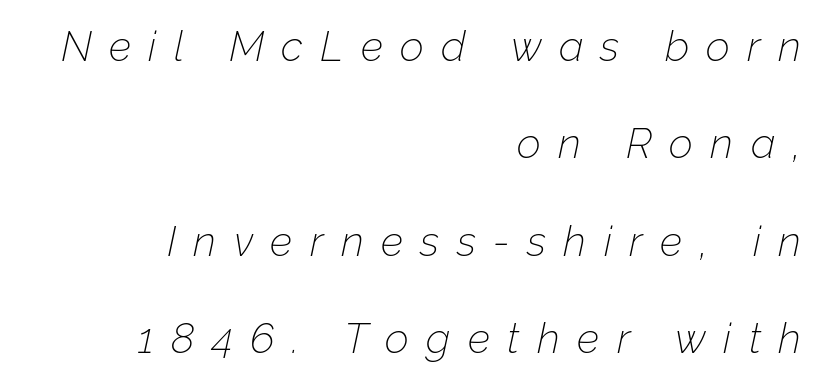
The image shows 42 px thin type, italic (leaning right); set right-aligned, loose line spacing (2.32x), unusually wide letter spacing (+0.41 em), not underlined; low stroke contrast and a medium x-height.
